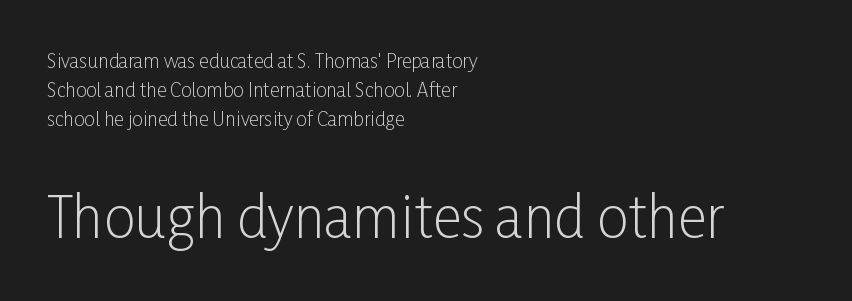
Unbolded letterforms with no extra heft. Left-aligned paragraph, ragged on the right. Character size in the trailing block exceeds that of the leading block. Type without underlining. Grotesque or geometric, the face here clearly has no serifs. One glance says typical: line gaps are just what's usual.
